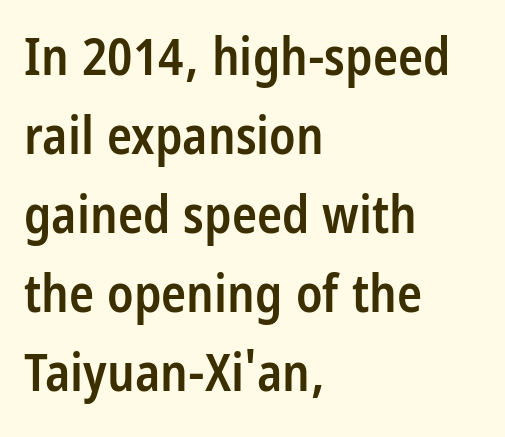
{"serif": "no", "italic": "no", "bold": "semi", "weight": "semibold", "width": "condensed", "stroke_contrast": "low", "x_height": "large", "monospaced": "no", "underline": "no", "align": "left", "line_spacing": "normal", "line_spacing_ratio": 1.52, "letter_spacing": "normal", "letter_spacing_em": 0.0, "glyph_px": 52}
